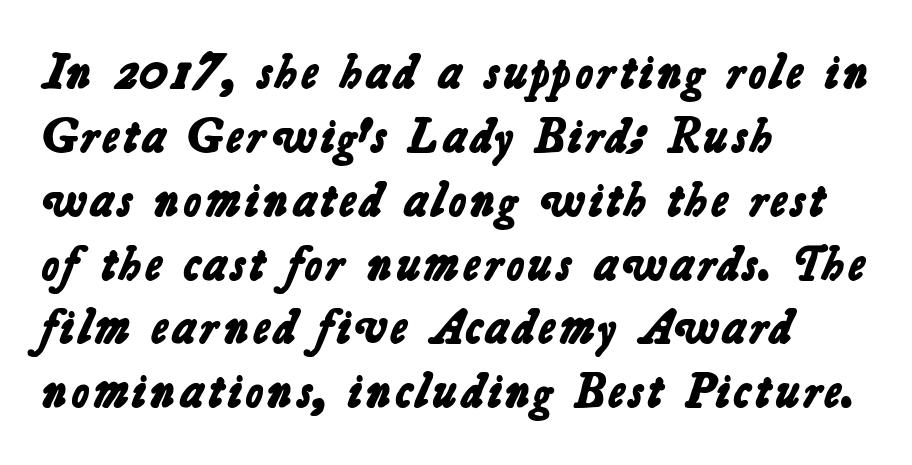
Caption: bold face, heavy strokes. Letter spacing: default. Do the characters align in a grid? No, the font is proportional. Where is the straight margin? On the left. The glyphs in this specimen are sans serif.
